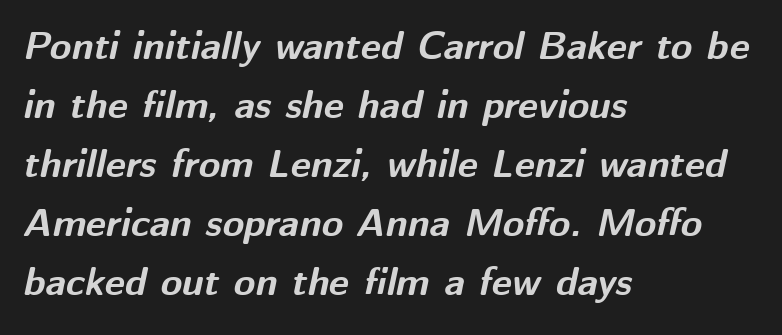
{"italic": "yes", "lean": "right", "slant_degrees": 12, "bold": "yes", "weight": "bold", "width": "normal", "stroke_contrast": "medium", "x_height": "medium", "monospaced": "no", "underline": "no", "align": "left", "line_spacing": "normal", "line_spacing_ratio": 1.51, "letter_spacing": "normal", "letter_spacing_em": 0.0, "glyph_px": 39}
